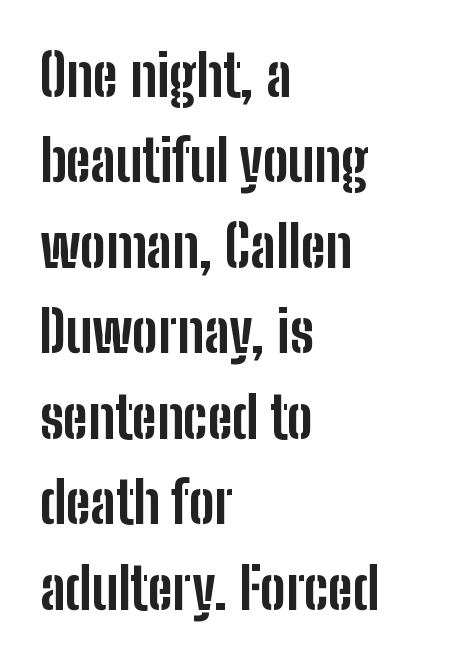
Q: Is the text bold? A: Yes.
Q: Is the text italic (slanted)? A: No, it is upright.
Q: Is the typeface a serif or a sans-serif typeface? A: Sans-serif.
Q: Is the text underlined? A: No.
Q: How is the paragraph aligned? A: Left-aligned.
Q: Is the spacing between letters normal or unusually wide? A: Normal.
Q: Is the spacing between lines tight, normal or loose? A: Normal.
Q: Width (condensed, normal, or wide)? A: Condensed.
Q: Stroke contrast? A: Low.
Q: x-height? A: Medium.
Q: Monospaced? A: No.
